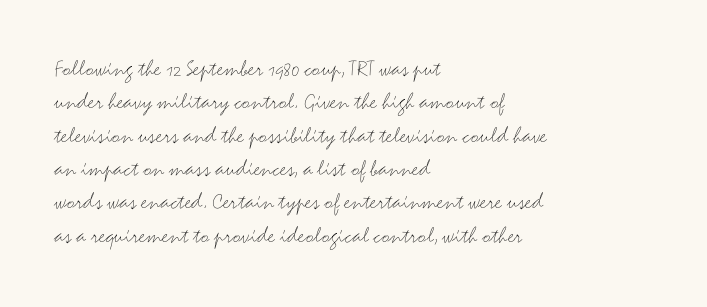
Q: Is the text bold? A: No.
Q: Is the text italic (slanted)? A: Yes.
Q: Is the text underlined? A: No.
Q: How is the paragraph aligned? A: Left-aligned.
Q: Is the spacing between letters normal or unusually wide? A: Normal.
Q: Is the spacing between lines tight, normal or loose? A: Normal.
